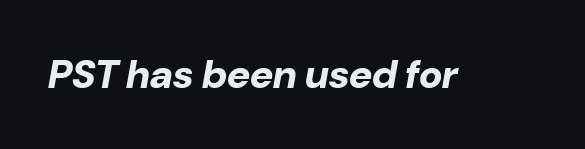
A typesetter would call this proportional, since set widths differ per character. Look at the stroke-to-counter ratio: heavy, a bold. What stands out about the letter spacing? Nothing — it is the standard amount. The strip under each line holds only bare page. The axis of the letterforms is tilted away from vertical.
